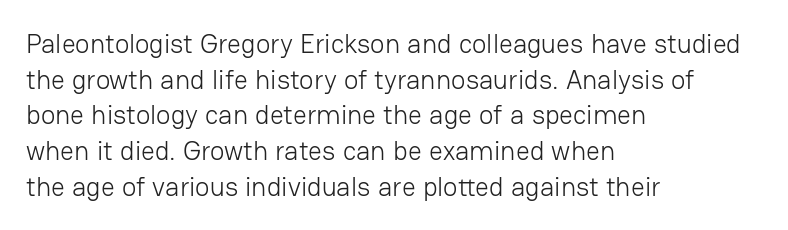
Notice how descenders clear the ascenders below comfortably — that's standard leading. Rule under the text: the space is simply empty. This rendering uses left alignment, leaving the right contour irregular. The type sits square on the baseline with zero lean. The font sits on the lighter half of the weight spectrum, regular included. The gaps between neighbouring characters are ordinary and unremarkable.
